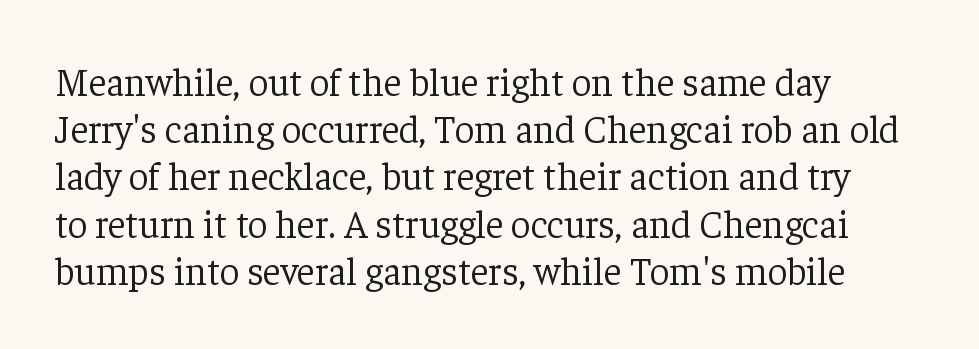
Q: Is the text bold? A: No.
Q: Is the text italic (slanted)? A: No, it is upright.
Q: Is the typeface a serif or a sans-serif typeface? A: Serif.
Q: Is the text underlined? A: No.
Q: How is the paragraph aligned? A: Left-aligned.
Q: Is the spacing between letters normal or unusually wide? A: Normal.
Q: Width (condensed, normal, or wide)? A: Normal.
Q: Stroke contrast? A: Low.
Q: x-height? A: Medium.
Q: Monospaced? A: No.
